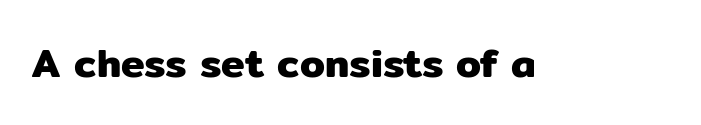
Every stem runs plumb, perpendicular to the baseline. The foot of each line stays bare and open. Here the designer chose a conventional face with non-uniform glyph widths. This rendering leaves character spacing at its baseline value.
